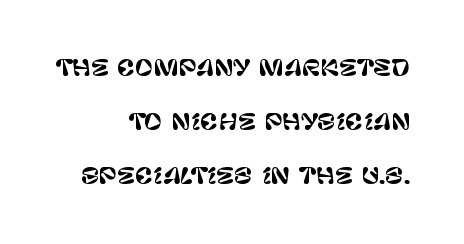
Q: Is the text italic (slanted)? A: Yes.
Q: Is the text underlined? A: No.
Q: How is the paragraph aligned? A: Right-aligned.
Q: Is the spacing between letters normal or unusually wide? A: Normal.
Q: Is the spacing between lines tight, normal or loose? A: Loose.
